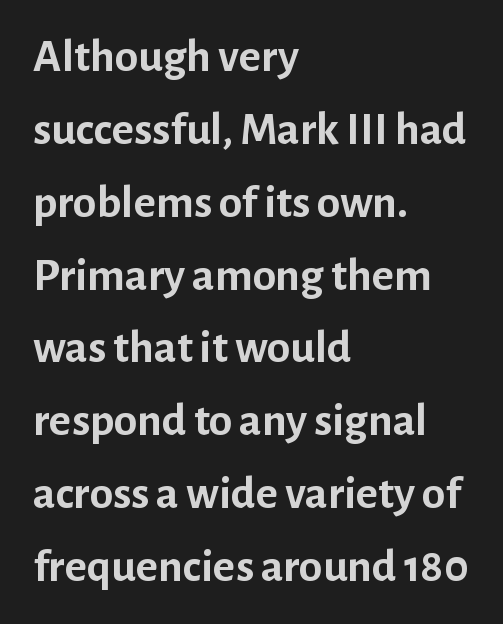
The zone under the glyphs is completely vacant. Character widths vary here, with narrow letters taking less room than wide ones. Does extra space separate the letters? No, they use regular spacing. This sample uses an upright cut, with every glyph sitting square on the baseline. One glance says typical: line gaps are just what's usual.
